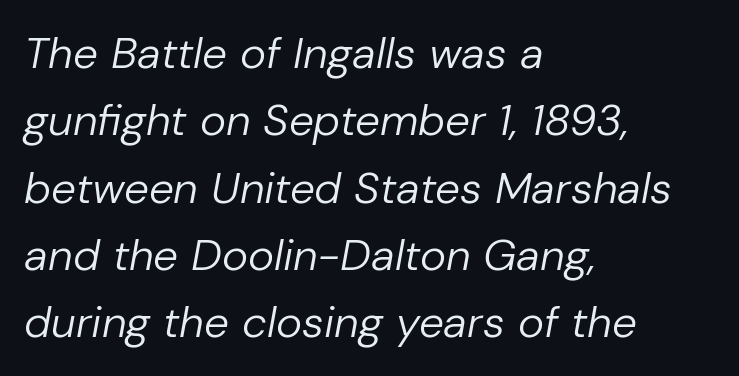
The image shows 44 px regular-weight type, italic (leaning right); set left-aligned, normal line spacing (1.53x), normal letter spacing, not underlined; low stroke contrast and a medium x-height.
